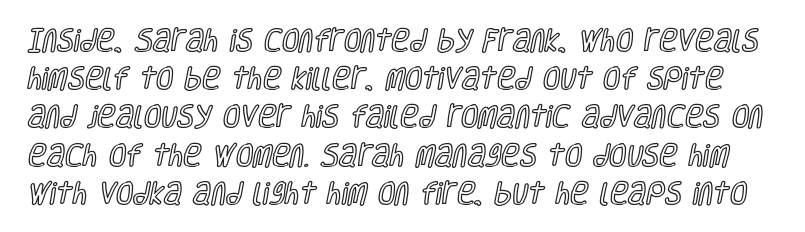
{"underline": "no", "line_spacing": "normal", "line_spacing_ratio": 1.53, "letter_spacing": "normal", "letter_spacing_em": 0.0, "glyph_px": 25}
